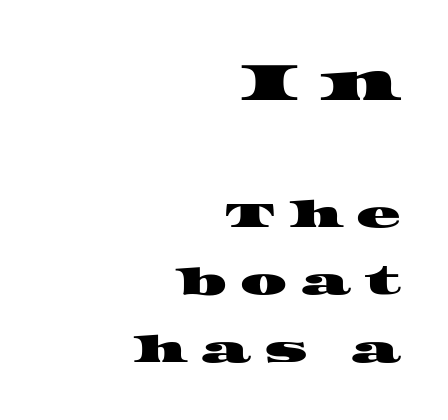
The image shows 55 px wide serif type; set right-aligned, line spacing 1.82x, unusually wide letter spacing (+0.35 em), not underlined; the first (top) block is 1.49x larger; high stroke contrast and a large x-height.
